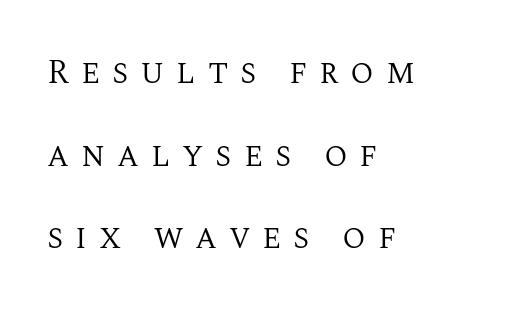
Q: Is the text bold? A: No.
Q: Is the text italic (slanted)? A: No, it is upright.
Q: Is the typeface a serif or a sans-serif typeface? A: Serif.
Q: Is the text underlined? A: No.
Q: How is the paragraph aligned? A: Left-aligned.
Q: Is the spacing between letters normal or unusually wide? A: Unusually wide.
Q: Is the spacing between lines tight, normal or loose? A: Loose.
Q: Width (condensed, normal, or wide)? A: Normal.
Q: Stroke contrast? A: Medium.
Q: x-height? A: Large.
Q: Monospaced? A: No.
